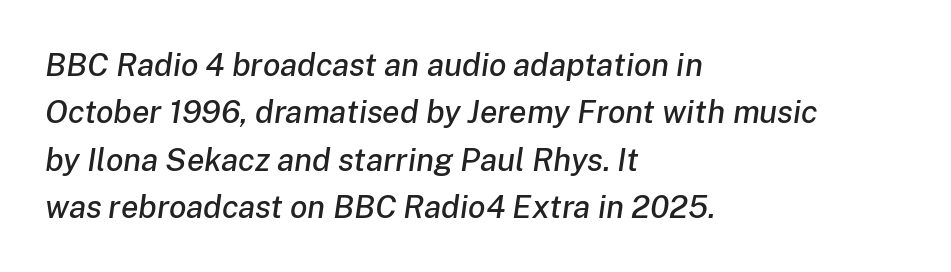
Q: Is the text italic (slanted)? A: Yes, it leans right by about 8 degrees.
Q: Is the text underlined? A: No.
Q: How is the paragraph aligned? A: Left-aligned.
Q: Is the spacing between letters normal or unusually wide? A: Normal.
Q: Is the spacing between lines tight, normal or loose? A: Normal.
Q: Width (condensed, normal, or wide)? A: Normal.
Q: Stroke contrast? A: Low.
Q: x-height? A: Medium.
Q: Monospaced? A: No.
